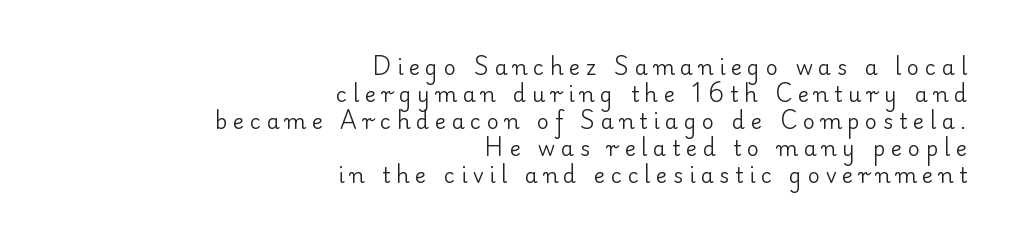
Q: Is the text bold? A: No.
Q: Is the text italic (slanted)? A: No, it is upright.
Q: Is the text underlined? A: No.
Q: How is the paragraph aligned? A: Right-aligned.
Q: Is the spacing between letters normal or unusually wide? A: Unusually wide.
Q: Is the spacing between lines tight, normal or loose? A: Normal.
